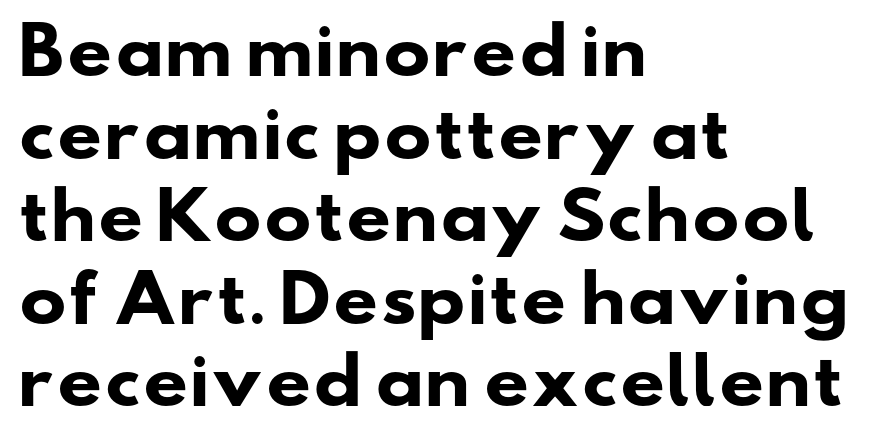
The image shows 63 px heavy, wide sans-serif type; set left-aligned, normal line spacing (1.31x), normal letter spacing, not underlined; low stroke contrast and a small x-height.
